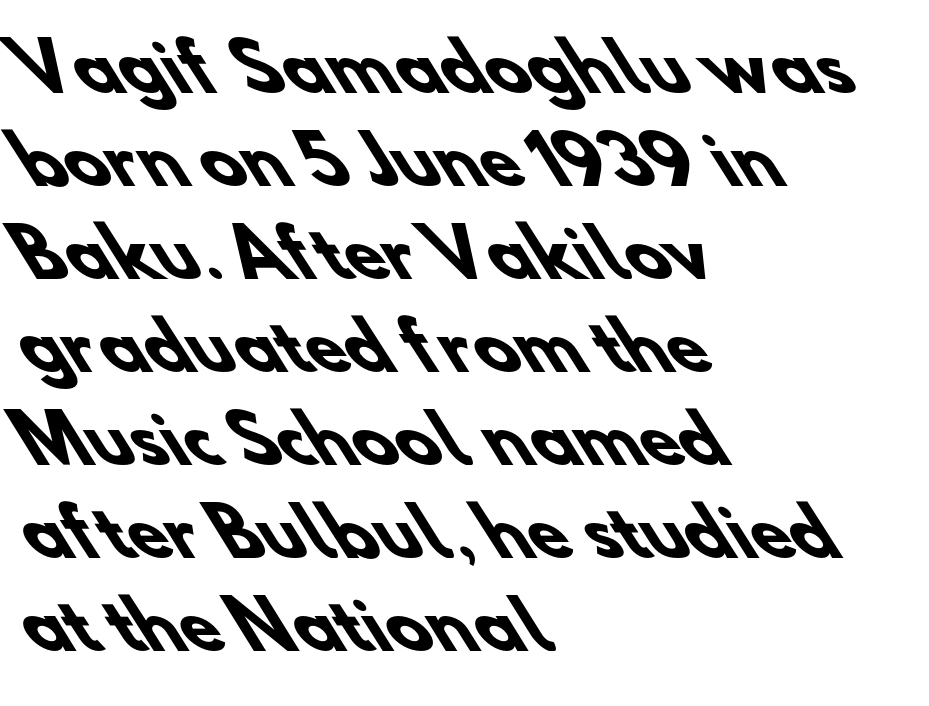
Proportional: the letters do not fall into vertical columns. Look at the bottom of the vertical strokes: they stop flat, with no serifs. These lines are set flush left with a ragged right edge. The face used here has the dense, thick strokes of a bold.
